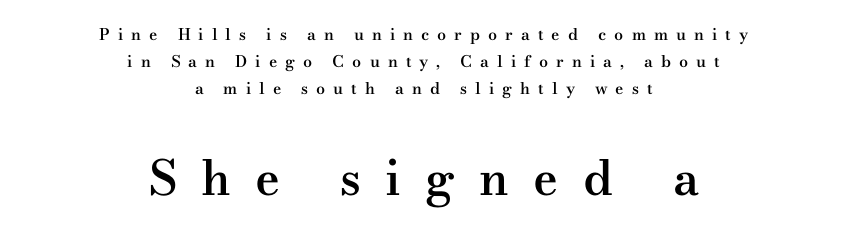
Varying glyph widths throughout — classic text-font behaviour. Typographically, this falls in the serif category. Is the block centered? Yes — each line is placed symmetrically about the middle. Is the lower block the larger one? Yes — the lower block carries the bigger type. Is there much room between lines? A standard amount, neither cramped nor airy.
